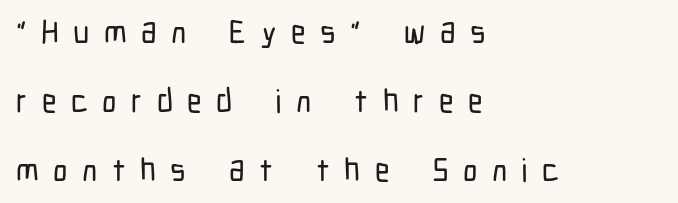
Any mark beneath the type? The region is blank. Do the characters align in a grid? No, the font is proportional. Layout note: lines flush left. Examine the stroke ends and you'll find no serifs. These lines stand farther apart than default settings would place them. Do the letters lean? They stand straight.
